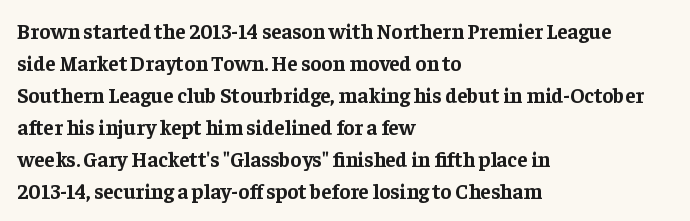
Q: Is the text bold? A: Yes.
Q: Is the text italic (slanted)? A: No, it is upright.
Q: Is the text underlined? A: No.
Q: How is the paragraph aligned? A: Left-aligned.
Q: Is the spacing between letters normal or unusually wide? A: Normal.
Q: Is the spacing between lines tight, normal or loose? A: Normal.
